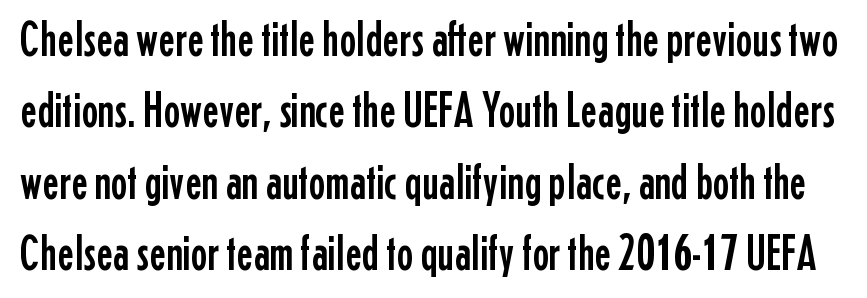
The image shows 50 px condensed sans-serif type, upright; set normal line spacing (1.43x), normal letter spacing, not underlined; low stroke contrast and a medium x-height.
